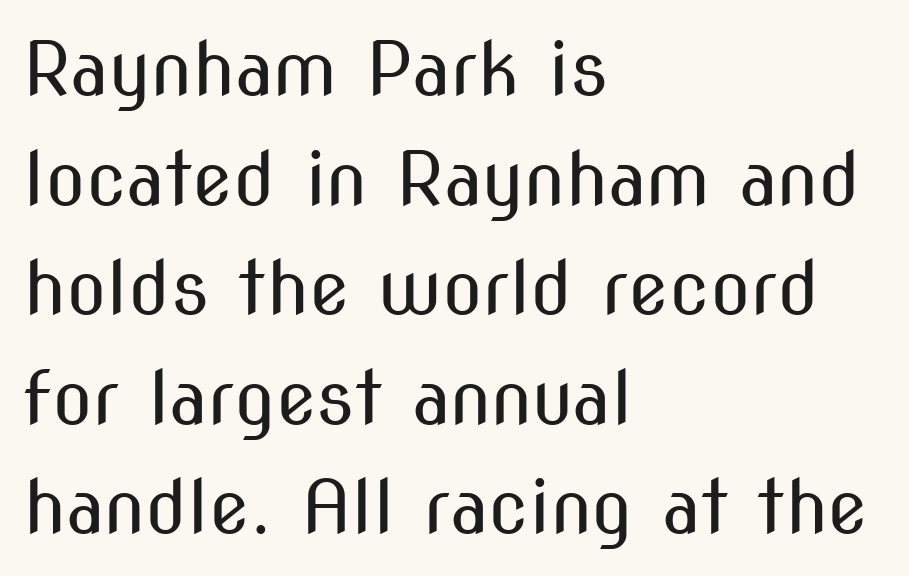
Q: Is the text bold? A: No.
Q: Is the text italic (slanted)? A: No, it is upright.
Q: Is the typeface a serif or a sans-serif typeface? A: Sans-serif.
Q: Is the text underlined? A: No.
Q: How is the paragraph aligned? A: Left-aligned.
Q: Is the spacing between letters normal or unusually wide? A: Normal.
Q: Is the spacing between lines tight, normal or loose? A: Normal.
Q: Width (condensed, normal, or wide)? A: Condensed.
Q: Stroke contrast? A: Medium.
Q: x-height? A: Medium.
Q: Monospaced? A: No.
